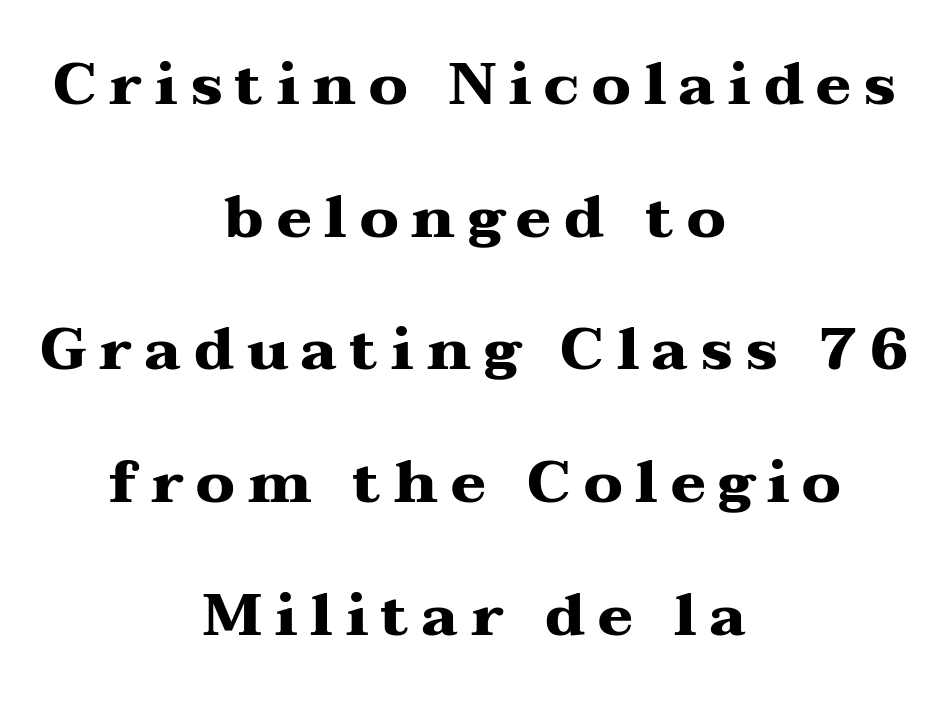
{"serif": "yes", "italic": "no", "bold": "yes", "weight": "heavy", "width": "wide", "stroke_contrast": "medium", "x_height": "medium", "monospaced": "no", "underline": "no", "align": "center", "line_spacing": "loose", "line_spacing_ratio": 2.25, "letter_spacing": "wide", "letter_spacing_em": 0.22, "glyph_px": 59}
